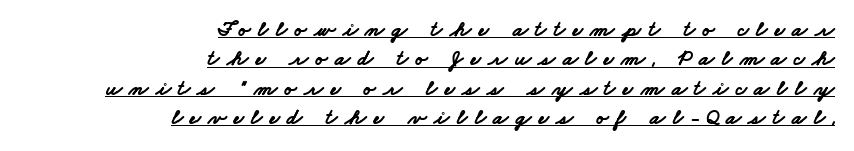
{"bold": "yes", "underline": "yes", "align": "right", "line_spacing": "normal", "line_spacing_ratio": 1.33, "letter_spacing": "wide", "letter_spacing_em": 0.34, "glyph_px": 22}
